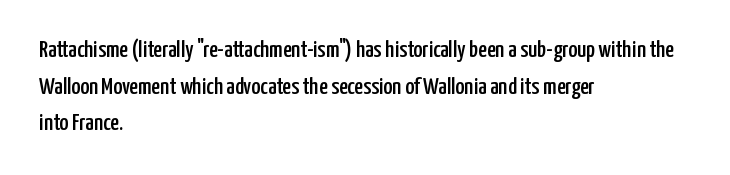
Unlike italic type, these characters show no tilt at all. Glyph-to-glyph distance matches everyday printed text. The line-height multiplier appears to be the usual default. The rag falls on the right side of this text block.
